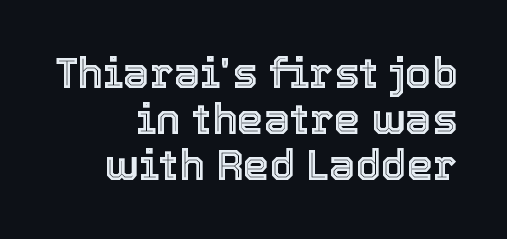
A student would call this right alignment; a typographer would say flush right, rag left. The area under the type is left untouched. Is there much room between lines? No — they nearly touch. These lines keep a tight, regular rhythm from letter to letter.
